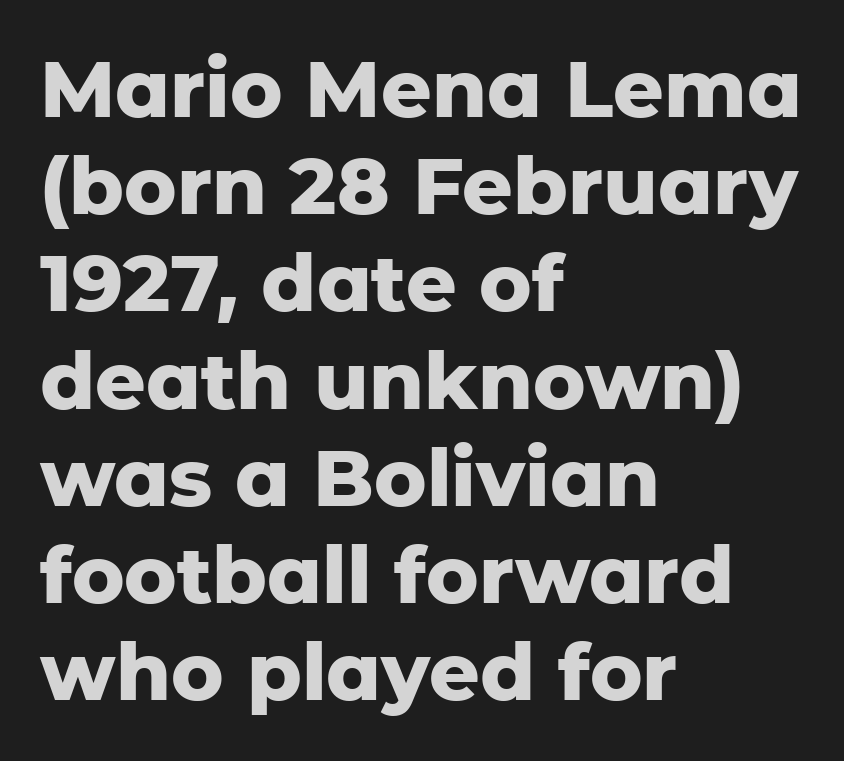
{"serif": "no", "italic": "no", "bold": "yes", "weight": "heavy", "width": "normal", "stroke_contrast": "low", "x_height": "medium", "monospaced": "no", "underline": "no", "align": "left", "line_spacing_ratio": 1.23, "letter_spacing": "normal", "letter_spacing_em": 0.0, "glyph_px": 79}
